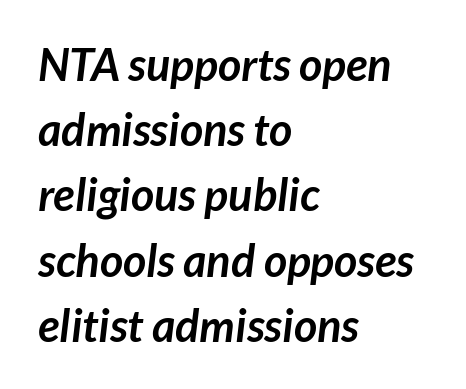
The image shows 45 px semibold sans-serif type; set left-aligned, normal line spacing (1.45x), normal letter spacing, not underlined; low stroke contrast and a medium x-height.
